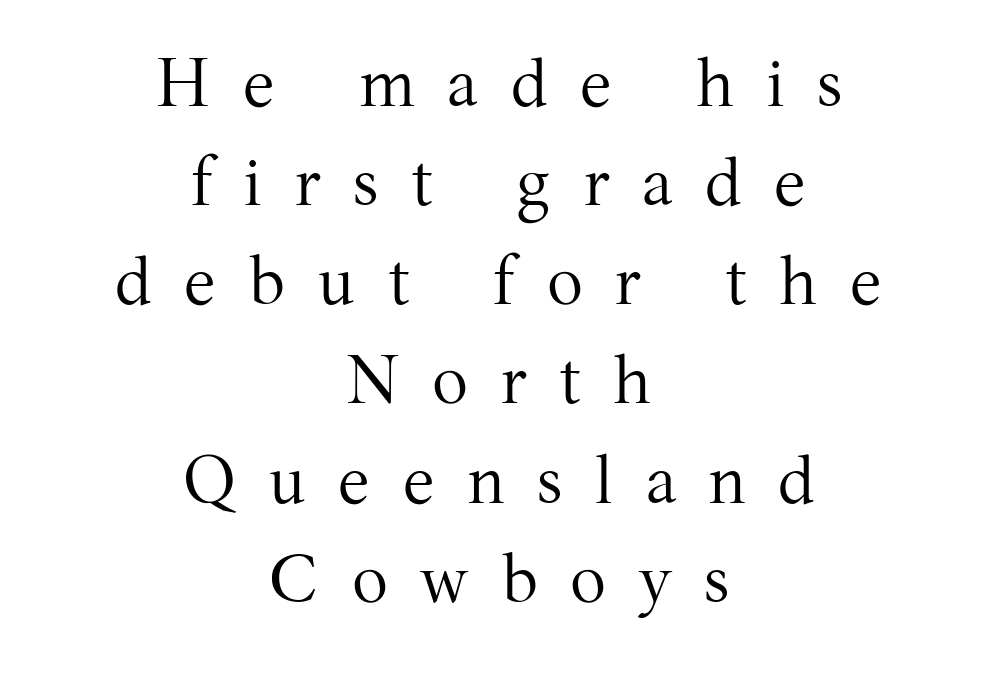
{"serif": "yes", "italic": "no", "bold": "no", "weight": "regular", "width": "normal", "stroke_contrast": "medium", "x_height": "medium", "monospaced": "no", "underline": "no", "align": "center", "line_spacing": "normal", "line_spacing_ratio": 1.48, "letter_spacing": "wide", "letter_spacing_em": 0.49, "glyph_px": 67}
